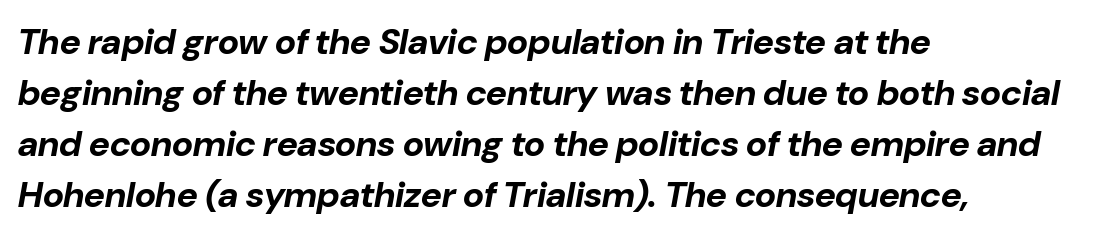
You could not count columns in this text — the font is proportionally spaced. In CSS terms this would be text-align: left. The gap between lines stays unmarked. Is the type slanted? Yes — the strokes lean at a clear angle. Does the weight exceed regular? Yes, all the way to bold. The letters sit at their default tracking, neither squeezed nor spread.
